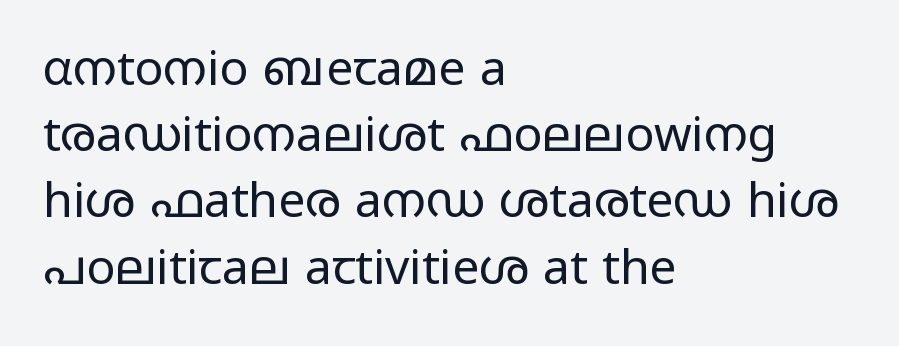
{"serif": "no", "italic": "no", "bold": "no", "weight": "regular", "width": "wide", "stroke_contrast": "low", "x_height": "medium", "monospaced": "no", "underline": "no", "align": "left", "line_spacing": "normal", "line_spacing_ratio": 1.38, "letter_spacing": "normal", "letter_spacing_em": 0.0, "glyph_px": 48}
